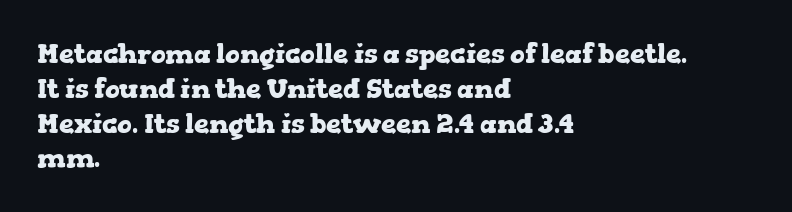
The image shows 27 px bold type, upright; set left-aligned, normal line spacing (1.29x), normal letter spacing, not underlined.
